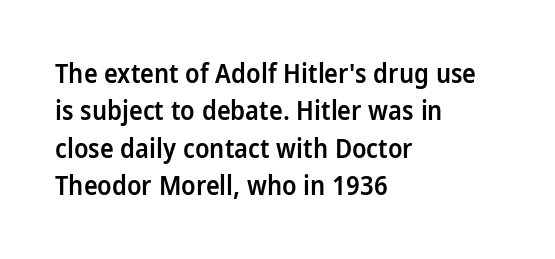
The image shows 26 px text type, upright; set left-aligned, normal line spacing (1.44x), normal letter spacing, not underlined.
